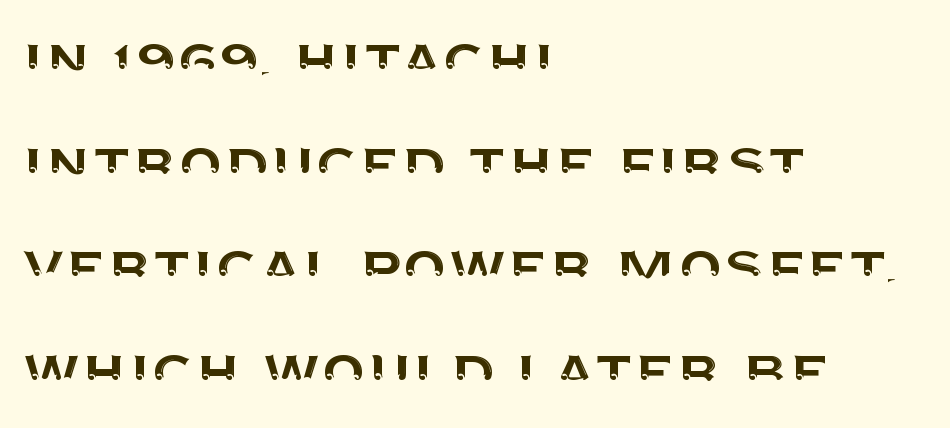
Q: Is the text italic (slanted)? A: No, it is upright.
Q: Is the typeface a serif or a sans-serif typeface? A: Sans-serif.
Q: Is the text underlined? A: No.
Q: How is the paragraph aligned? A: Left-aligned.
Q: Is the spacing between letters normal or unusually wide? A: Normal.
Q: Is the spacing between lines tight, normal or loose? A: Normal.
Q: Width (condensed, normal, or wide)? A: Normal.
Q: Stroke contrast? A: Medium.
Q: x-height? A: Large.
Q: Monospaced? A: No.
